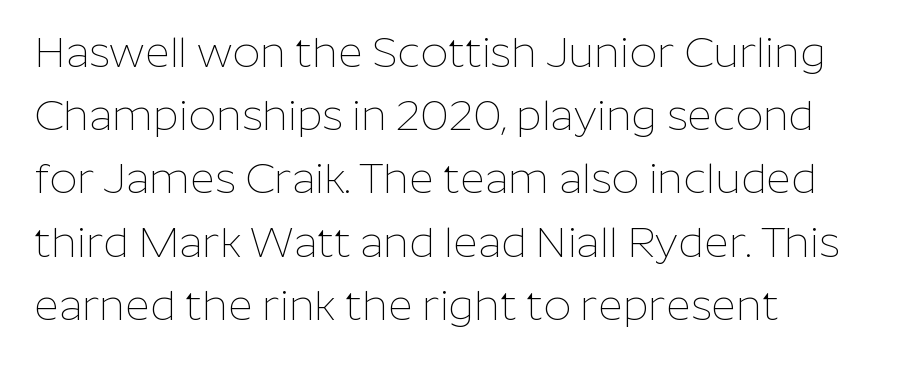
Each letter keeps its own natural width here, so spacing adapts to shape. The typography opts for an upright posture over an oblique one. Between one letter and the next there's only the usual sliver of space. Is the stroke heavy? The answer is a plain regular-or-lighter. Look at the bottom of the vertical strokes: they stop flat, with no serifs.
